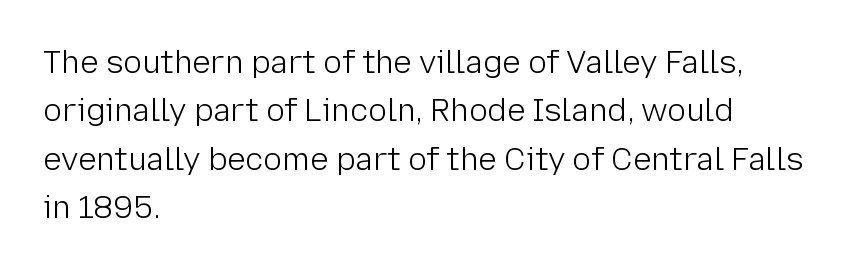
{"serif": "no", "italic": "no", "bold": "no", "weight": "light", "width": "normal", "stroke_contrast": "low", "x_height": "medium", "monospaced": "no", "underline": "no", "align": "left", "line_spacing": "normal", "line_spacing_ratio": 1.56, "letter_spacing": "normal", "letter_spacing_em": 0.0, "glyph_px": 31}
